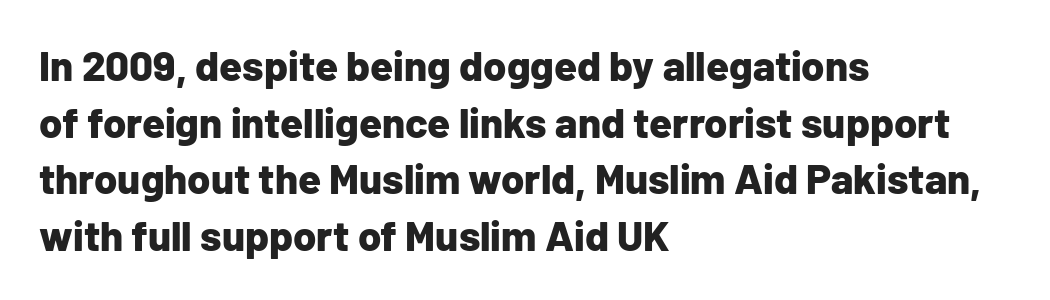
{"serif": "no", "italic": "no", "bold": "yes", "weight": "bold", "width": "normal", "stroke_contrast": "low", "x_height": "medium", "monospaced": "no", "underline": "no", "align": "left", "line_spacing": "normal", "line_spacing_ratio": 1.35, "letter_spacing": "normal", "letter_spacing_em": 0.0, "glyph_px": 42}
